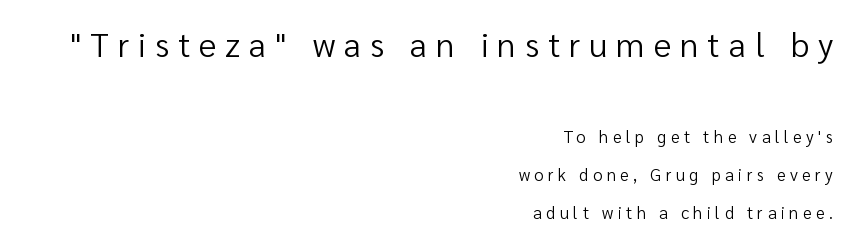
Short and long lines alike share a common ending point at right. Caption: expanded tracking, letters set apart. Compared with a typical body face, this is equally light or lighter still. To sum up the face: it is a sans, with no serifs.
